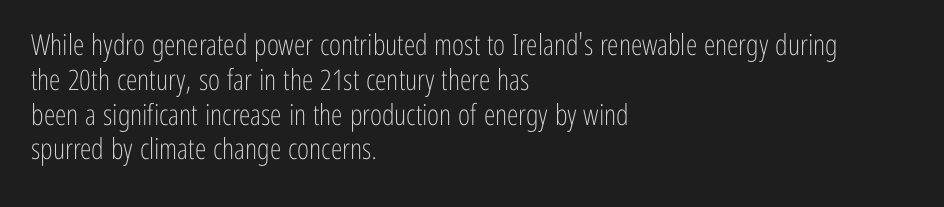
Is the stroke heavy? The answer is a plain regular-or-lighter. Clear beneath every line of the passage. A sans-serif font was chosen for this passage. Glyph-to-glyph distance matches everyday printed text. Each letter keeps its own natural width here, so spacing adapts to shape.
